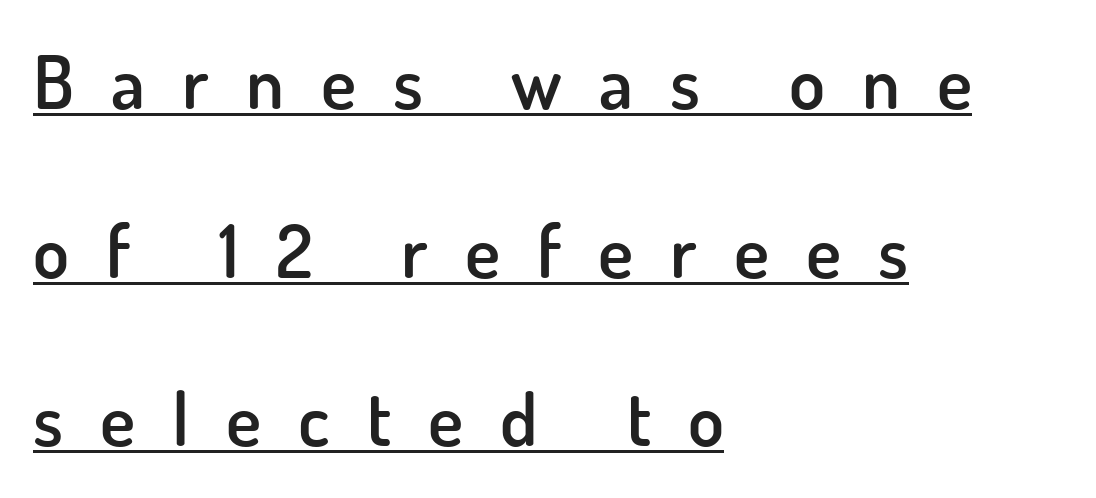
{"serif": "no", "italic": "no", "bold": "semi", "weight": "semibold", "width": "normal", "stroke_contrast": "low", "x_height": "small", "monospaced": "no", "underline": "yes", "align": "left", "line_spacing": "loose", "line_spacing_ratio": 2.28, "letter_spacing": "wide", "letter_spacing_em": 0.5, "glyph_px": 74}
